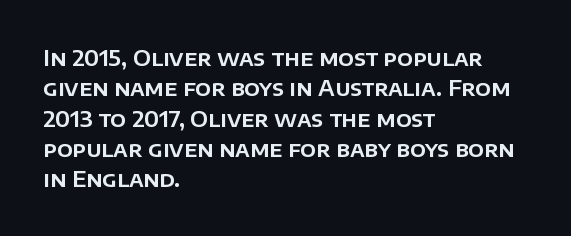
{"italic": "no", "underline": "no", "align": "left", "line_spacing": "normal", "line_spacing_ratio": 1.38, "letter_spacing": "normal", "letter_spacing_em": 0.0, "glyph_px": 22}
